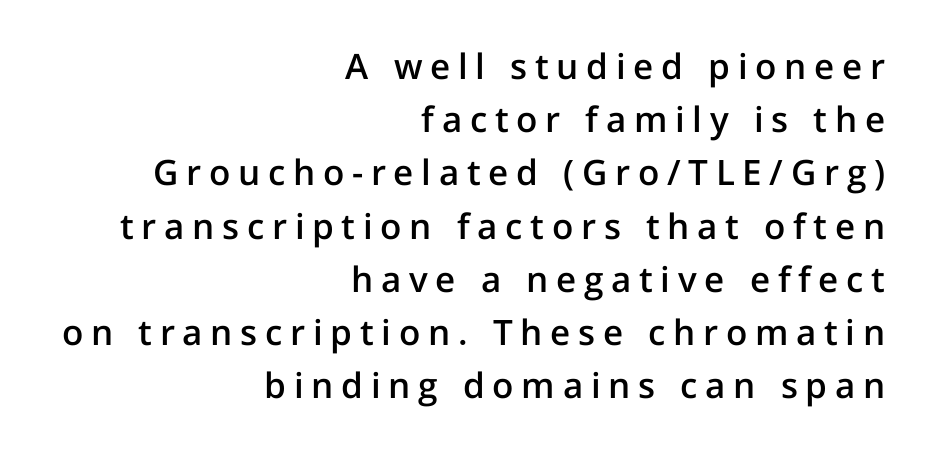
The image shows 35 px semibold sans-serif type, upright; set right-aligned, normal line spacing (1.52x), unusually wide letter spacing (+0.22 em), not underlined; low stroke contrast and a medium x-height.
